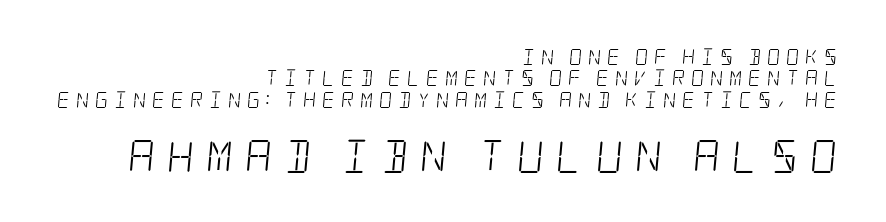
Is this a sans? No — the strokes have serifs. Nobody drew a line under any word here. Words appear elongated and porous because spacing is wide. How would I describe the line gaps? Plain and ordinary. Visually, the bottom section dominates because its glyphs are scaled up.
